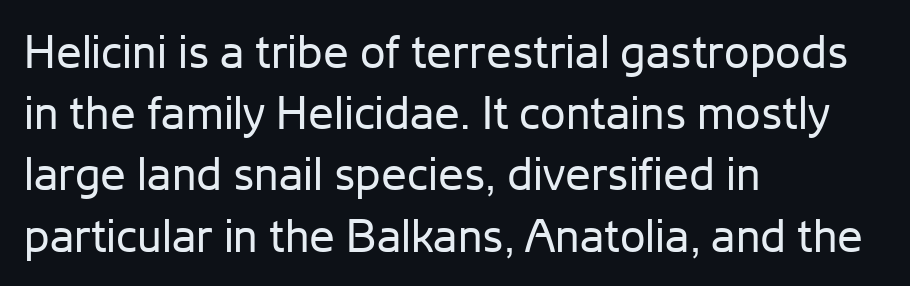
The image shows 46 px regular-weight sans-serif type, upright; set left-aligned, normal line spacing (1.33x), normal letter spacing, not underlined; low stroke contrast and a medium x-height.
